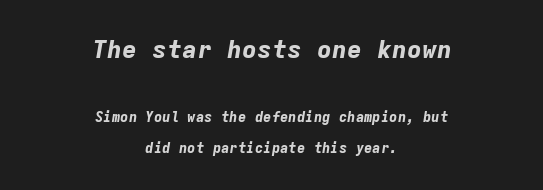
Q: Is the text bold? A: Yes.
Q: Is the text italic (slanted)? A: Yes, it leans right by about 9 degrees.
Q: Is the text underlined? A: No.
Q: How is the paragraph aligned? A: Centered.
Q: Is the spacing between letters normal or unusually wide? A: Normal.
Q: Is the spacing between lines tight, normal or loose? A: Loose.
Q: Which block of text is set in a larger size, the first (top) or the second (bottom)? A: The first (top) one.
